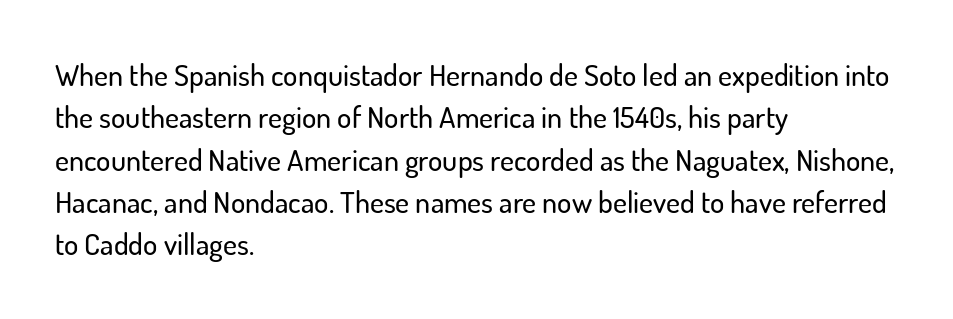
Q: Is the text italic (slanted)? A: No, it is upright.
Q: Is the typeface a serif or a sans-serif typeface? A: Sans-serif.
Q: Is the text underlined? A: No.
Q: How is the paragraph aligned? A: Left-aligned.
Q: Is the spacing between letters normal or unusually wide? A: Normal.
Q: Is the spacing between lines tight, normal or loose? A: Normal.
Q: Width (condensed, normal, or wide)? A: Normal.
Q: Stroke contrast? A: Low.
Q: x-height? A: Small.
Q: Monospaced? A: No.
